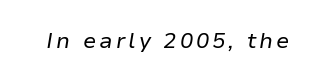
The image shows 22 px text type, italic (leaning right); set not underlined.
